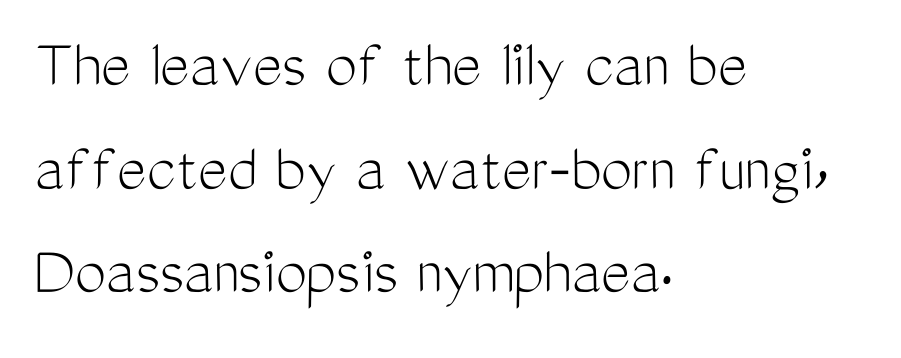
The image shows 70 px light, condensed sans-serif type, upright; set left-aligned, normal line spacing (1.48x), normal letter spacing, not underlined; medium stroke contrast and a medium x-height.
